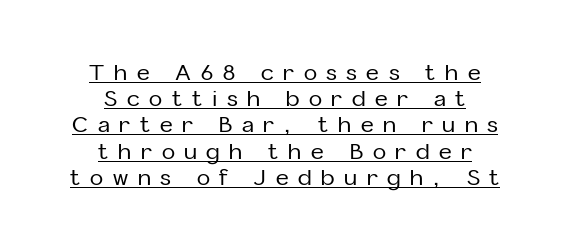
{"italic": "no", "underline": "yes", "align": "center", "line_spacing_ratio": 1.19, "letter_spacing": "wide", "letter_spacing_em": 0.44, "glyph_px": 22}
